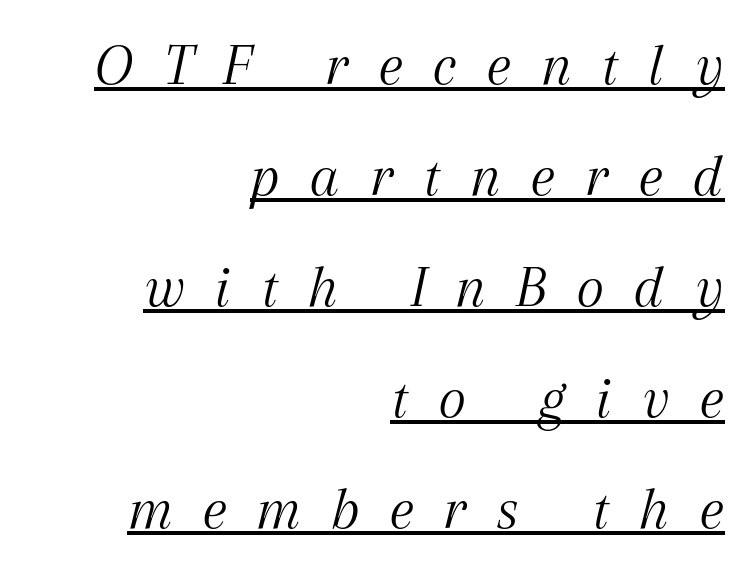
{"serif": "yes", "italic": "yes", "lean": "right", "slant_degrees": 12, "bold": "no", "weight": "light", "width": "normal", "stroke_contrast": "medium", "x_height": "medium", "monospaced": "no", "underline": "yes", "align": "right", "line_spacing_ratio": 1.82, "letter_spacing": "wide", "letter_spacing_em": 0.47, "glyph_px": 61}
